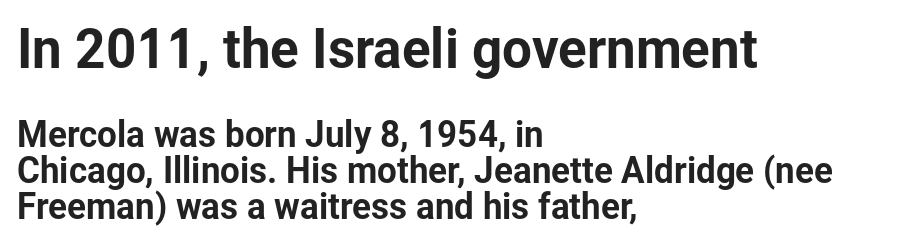
The image shows 53 px sans-serif type, upright; set left-aligned, tight line spacing (1.02x), normal letter spacing, not underlined; the first (top) block is 1.51x larger; low stroke contrast and a medium x-height.
